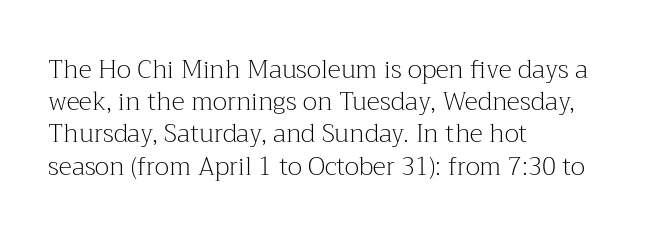
{"italic": "no", "bold": "no", "underline": "no", "align": "left", "line_spacing": "normal", "line_spacing_ratio": 1.29, "letter_spacing": "normal", "letter_spacing_em": 0.0, "glyph_px": 25}
